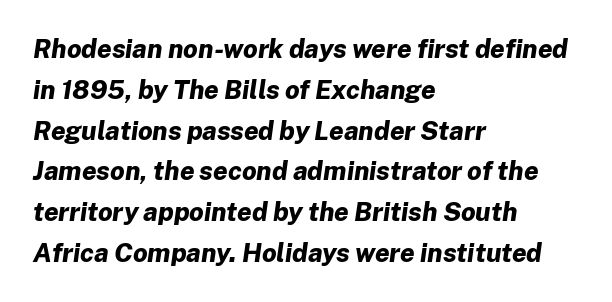
Q: Is the text bold? A: Yes.
Q: Is the text italic (slanted)? A: Yes, it leans right by about 8 degrees.
Q: Is the text underlined? A: No.
Q: How is the paragraph aligned? A: Left-aligned.
Q: Is the spacing between letters normal or unusually wide? A: Normal.
Q: Is the spacing between lines tight, normal or loose? A: Normal.
